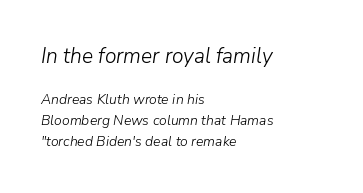
The image shows 21 px text type, italic (leaning right); set left-aligned, normal line spacing (1.5x), normal letter spacing, not underlined; the first (top) block is 1.5x larger.
